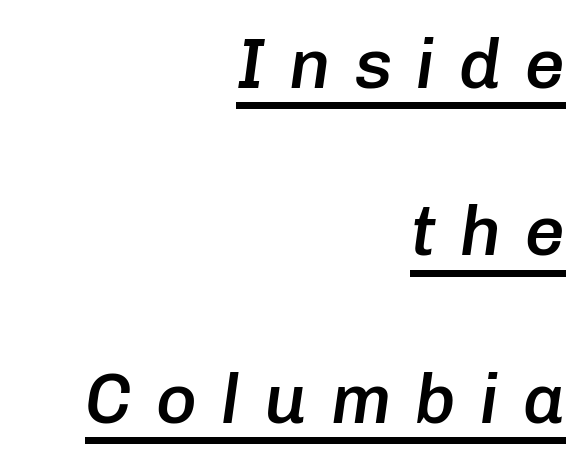
The image shows 70 px semibold type, italic (leaning right); set right-aligned, loose line spacing (2.39x), unusually wide letter spacing (+0.34 em), underlined; low stroke contrast and a medium x-height.
